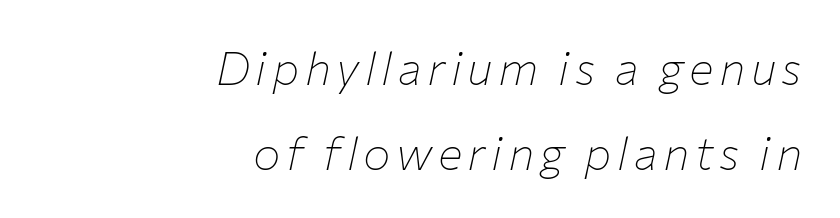
Think of a printed novel: that variable character pitch is what you see here. Decoration check: the copy has no underline. The specimen reads as italic at a glance. This rendering uses right alignment, leaving the left contour irregular. Nothing heavy about these letters — not bold at all.
